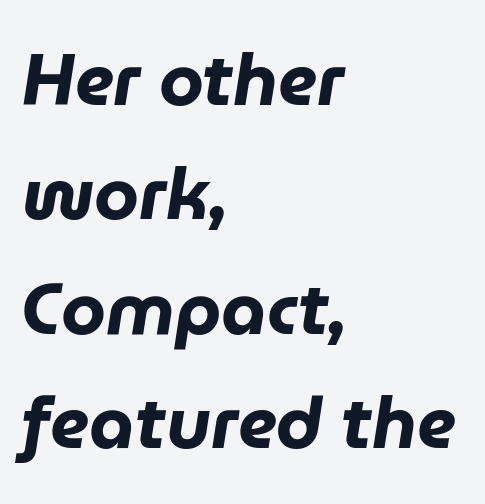
Proportional: the letters do not fall into vertical columns. An italicized treatment has been applied to the whole sample. The font is running at its bold setting. Observe the ordinary spacing: letters are neighbours, not strangers.
